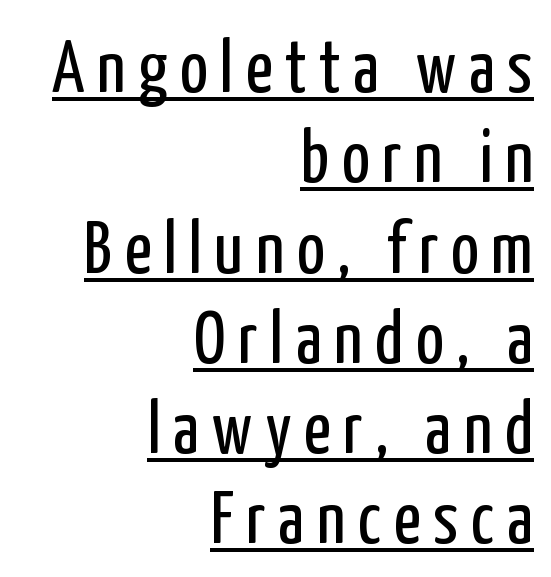
Q: Is the text bold? A: No.
Q: Is the text italic (slanted)? A: No, it is upright.
Q: Is the typeface a serif or a sans-serif typeface? A: Sans-serif.
Q: Is the text underlined? A: Yes.
Q: How is the paragraph aligned? A: Right-aligned.
Q: Width (condensed, normal, or wide)? A: Condensed.
Q: Stroke contrast? A: Low.
Q: x-height? A: Medium.
Q: Monospaced? A: No.
